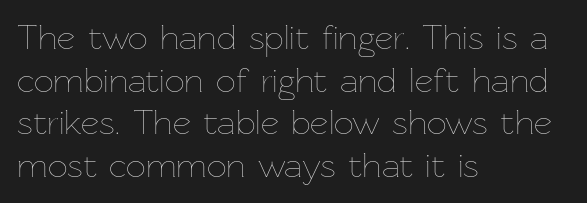
The image shows 35 px thin type, upright; set left-aligned, line spacing 1.22x, normal letter spacing, not underlined; low stroke contrast and a medium x-height.
